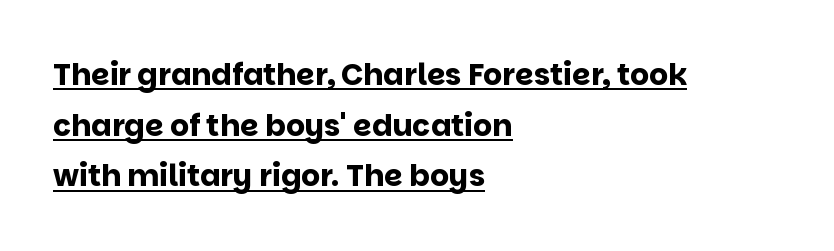
The specimen reads as upright at a glance. Students, this is bold: see how much ink each stroke carries. Look at the bottom of the vertical strokes: they stop flat, with no serifs. Each word holds together tightly as a unit, with standard inter-letter gaps. The block of text has a typical density, with ordinary space between rows. The letters advance in unequal steps, a hallmark of proportional type.
